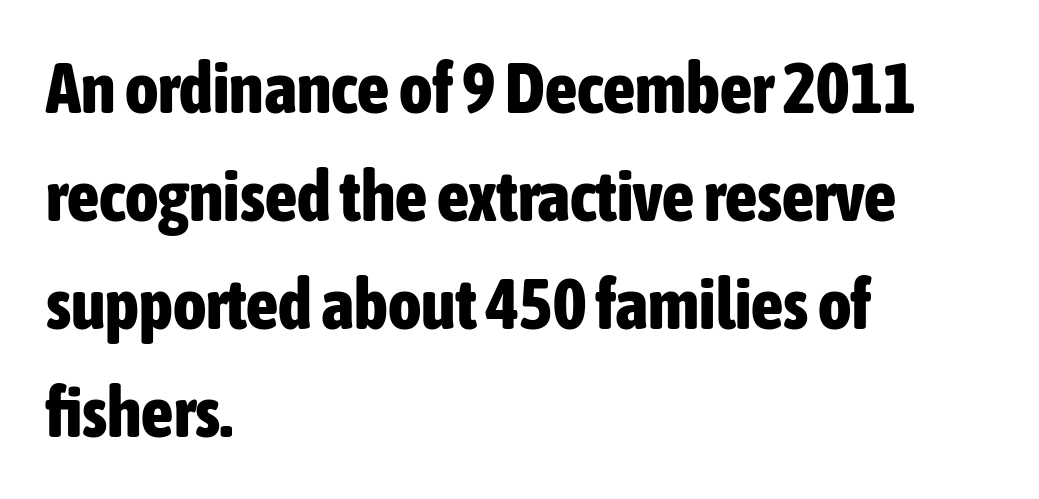
Q: Is the text bold? A: Yes.
Q: Is the text italic (slanted)? A: No, it is upright.
Q: Is the typeface a serif or a sans-serif typeface? A: Sans-serif.
Q: Is the text underlined? A: No.
Q: How is the paragraph aligned? A: Left-aligned.
Q: Is the spacing between letters normal or unusually wide? A: Normal.
Q: Is the spacing between lines tight, normal or loose? A: Normal.
Q: Width (condensed, normal, or wide)? A: Condensed.
Q: Stroke contrast? A: Low.
Q: x-height? A: Medium.
Q: Monospaced? A: No.
